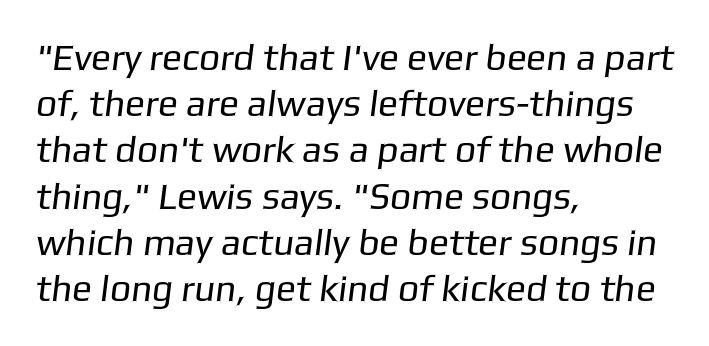
{"serif": "no", "bold": "no", "weight": "regular", "width": "normal", "stroke_contrast": "low", "x_height": "medium", "monospaced": "no", "underline": "no", "align": "left", "line_spacing": "normal", "line_spacing_ratio": 1.25, "letter_spacing": "normal", "letter_spacing_em": 0.0, "glyph_px": 37}
